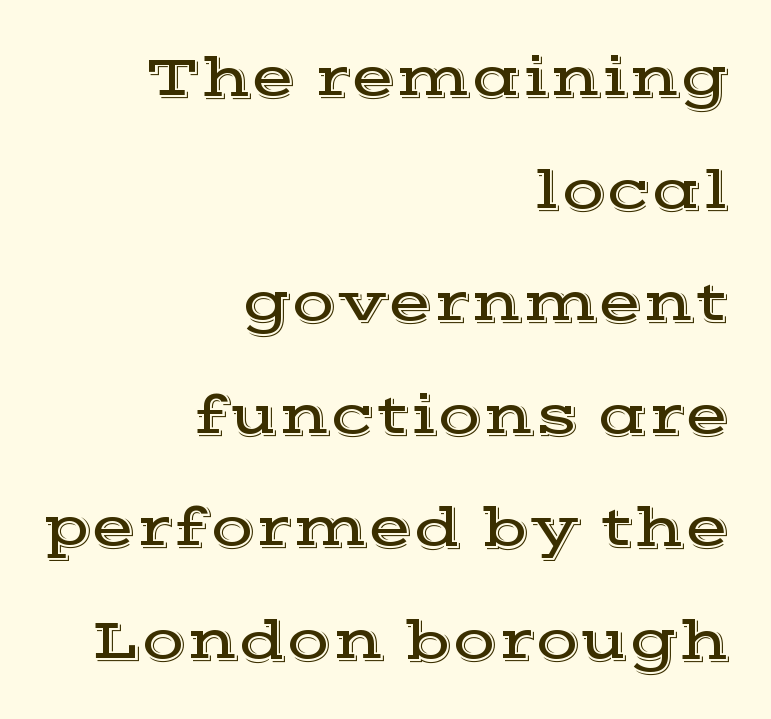
Q: Is the text italic (slanted)? A: No, it is upright.
Q: Is the typeface a serif or a sans-serif typeface? A: Serif.
Q: Is the text underlined? A: No.
Q: How is the paragraph aligned? A: Right-aligned.
Q: Is the spacing between letters normal or unusually wide? A: Normal.
Q: Is the spacing between lines tight, normal or loose? A: Loose.
Q: Width (condensed, normal, or wide)? A: Wide.
Q: x-height? A: Medium.
Q: Monospaced? A: No.
